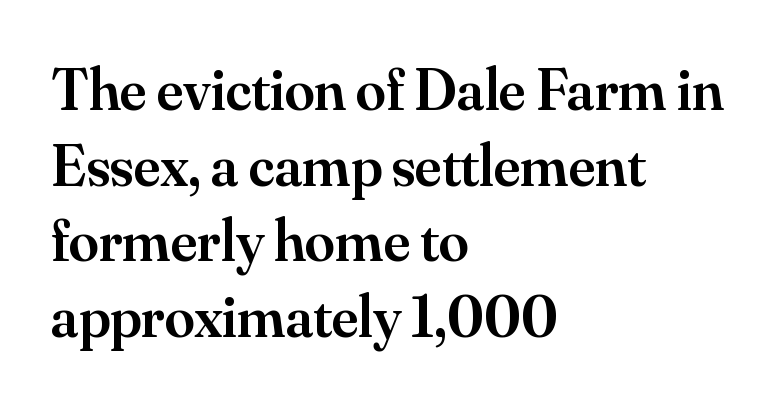
The image shows 60 px semibold serif type, upright; set left-aligned, normal line spacing (1.26x), normal letter spacing, not underlined; medium stroke contrast and a small x-height.
